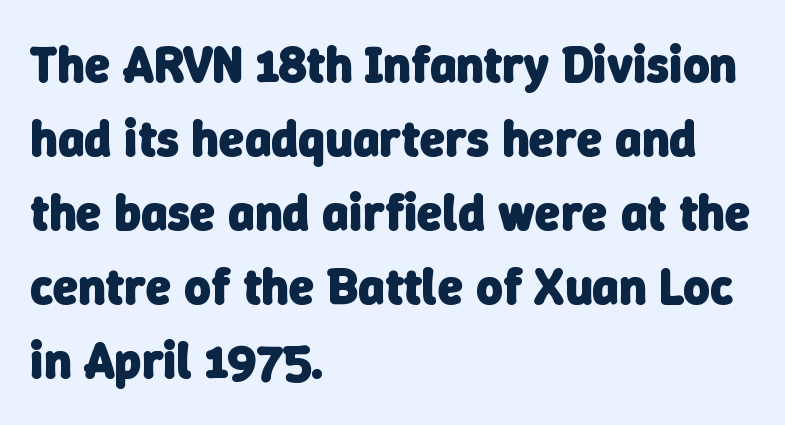
Is the type bold? Yes — the strokes are clearly thick and heavy. Type style note: lacks serifs. The rows are spaced the way most documents space them. The zone under the glyphs is completely vacant. Is the letter spacing exaggerated? No — it looks like the ordinary default.
